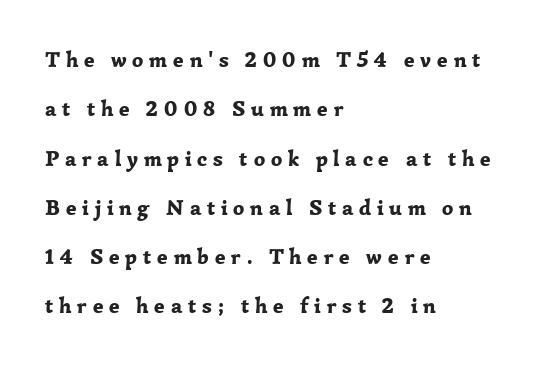
No italicization has been applied; the sample stays upright. The passage shown stacks its lines with a broad gap. The foot of each line stays bare and open. Layout note: lines flush left.
